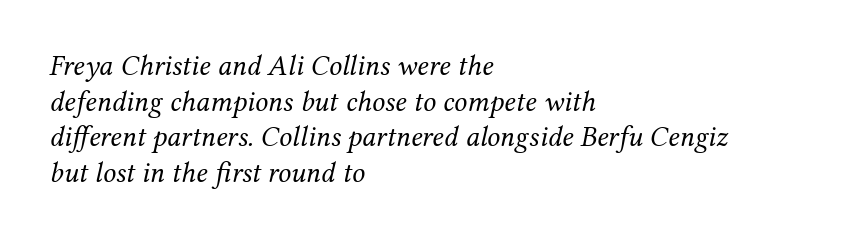
Q: Is the text bold? A: No.
Q: Is the text italic (slanted)? A: Yes, it leans right by about 12 degrees.
Q: Is the typeface a serif or a sans-serif typeface? A: Serif.
Q: Is the text underlined? A: No.
Q: How is the paragraph aligned? A: Left-aligned.
Q: Is the spacing between letters normal or unusually wide? A: Normal.
Q: Width (condensed, normal, or wide)? A: Normal.
Q: Stroke contrast? A: Medium.
Q: x-height? A: Medium.
Q: Monospaced? A: No.
